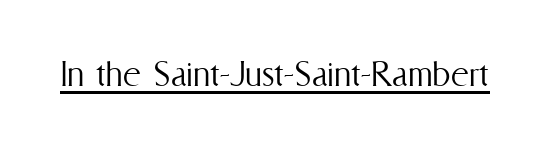
The face used here appears with an underline applied. What stands out about the letter spacing? Nothing — it is the standard amount. This is not heavy type; no bold has been used. Do the letters lean? They stand straight. Here the designer chose a conventional face with non-uniform glyph widths.
